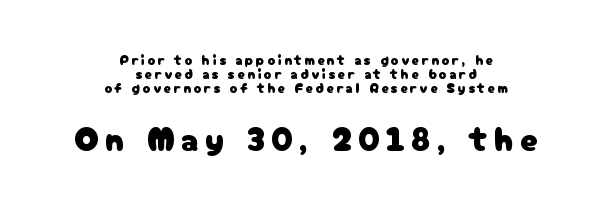
{"serif": "no", "italic": "no", "width": "normal", "stroke_contrast": "low", "x_height": "medium", "monospaced": "no", "underline": "no", "align": "center", "line_spacing": "tight", "line_spacing_ratio": 0.99, "larger_block": "second", "size_ratio": 2.43, "glyph_px": 34}
